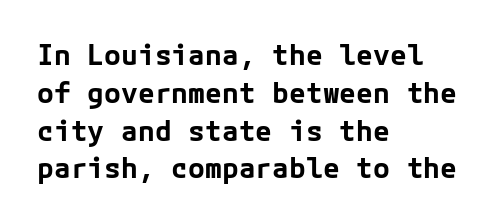
Style check: upright. The space beneath each line is pristine and unruled. Regarding serifs, this sample does without them. Look at the tracking — it's just the regular setting, nothing added.
